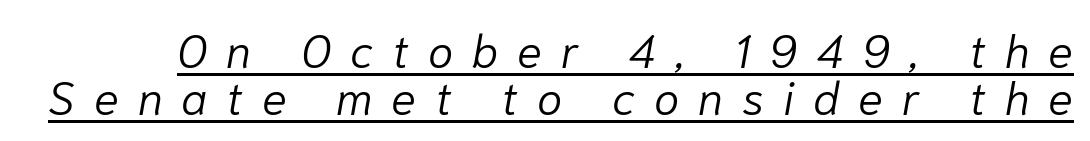
The image shows 46 px light type, italic (leaning right); set tight line spacing (1.02x), unusually wide letter spacing (+0.41 em), underlined; low stroke contrast and a medium x-height.
